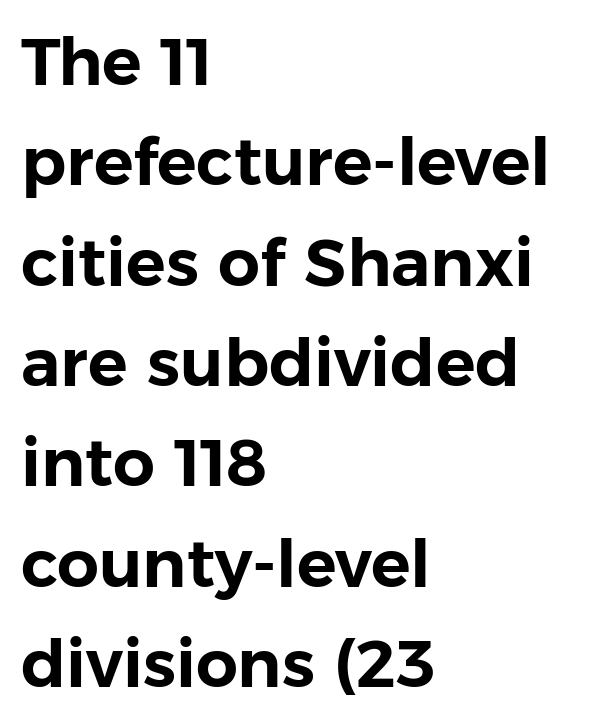
Q: Is the text italic (slanted)? A: No, it is upright.
Q: Is the typeface a serif or a sans-serif typeface? A: Sans-serif.
Q: Is the text underlined? A: No.
Q: How is the paragraph aligned? A: Left-aligned.
Q: Is the spacing between letters normal or unusually wide? A: Normal.
Q: Is the spacing between lines tight, normal or loose? A: Normal.
Q: Width (condensed, normal, or wide)? A: Normal.
Q: Stroke contrast? A: Low.
Q: x-height? A: Medium.
Q: Monospaced? A: No.
